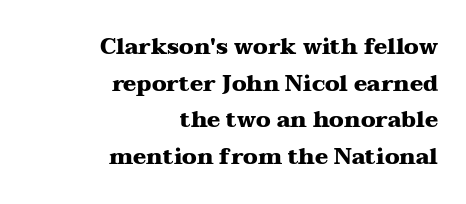
The line-height multiplier appears to be the usual default. Honestly, there is no underline to notice here at all. The lines are quadded right. If you drew a line through each stem, it would be perfectly vertical.
